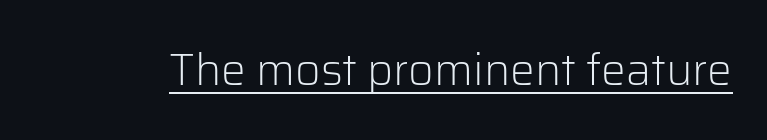
Q: Is the text bold? A: No.
Q: Is the text italic (slanted)? A: No, it is upright.
Q: Is the typeface a serif or a sans-serif typeface? A: Sans-serif.
Q: Is the text underlined? A: Yes.
Q: Is the spacing between letters normal or unusually wide? A: Normal.
Q: Width (condensed, normal, or wide)? A: Normal.
Q: Stroke contrast? A: Low.
Q: x-height? A: Medium.
Q: Monospaced? A: No.
